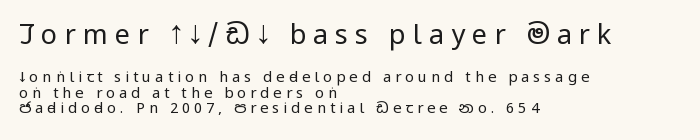
{"italic": "no", "bold": "no", "underline": "no", "align": "left", "line_spacing": "tight", "line_spacing_ratio": 1.03, "letter_spacing": "wide", "letter_spacing_em": 0.26, "larger_block": "first", "size_ratio": 1.8, "glyph_px": 27}
